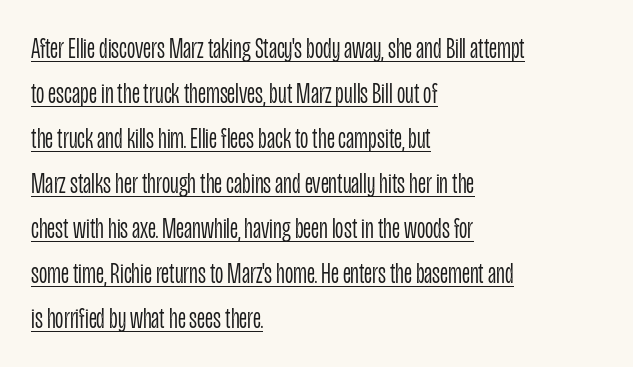
{"serif": "no", "italic": "no", "bold": "no", "weight": "light", "width": "condensed", "stroke_contrast": "low", "x_height": "large", "monospaced": "no", "underline": "yes", "align": "left", "line_spacing": "normal", "line_spacing_ratio": 1.55, "letter_spacing": "normal", "letter_spacing_em": 0.0, "glyph_px": 29}
